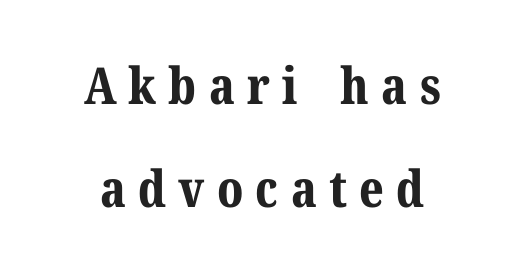
{"serif": "yes", "italic": "no", "bold": "yes", "weight": "bold", "width": "normal", "stroke_contrast": "medium", "x_height": "medium", "monospaced": "no", "underline": "no", "line_spacing": "loose", "line_spacing_ratio": 2.02, "letter_spacing": "wide", "letter_spacing_em": 0.24, "glyph_px": 51}
